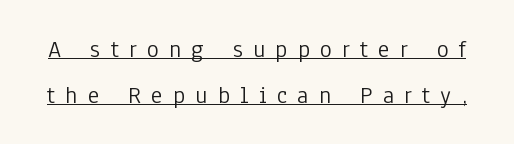
{"italic": "no", "bold": "no", "underline": "yes", "line_spacing_ratio": 1.83, "letter_spacing": "wide", "letter_spacing_em": 0.41, "glyph_px": 25}
